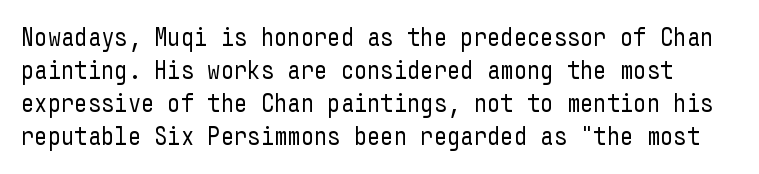
The image shows 26 px text type, upright; set normal line spacing (1.27x), normal letter spacing, not underlined.
